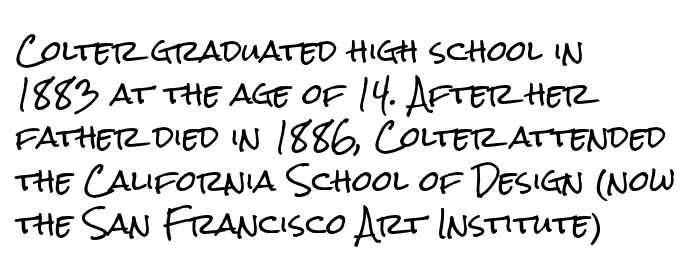
Q: Is the text italic (slanted)? A: No, it is upright.
Q: Is the typeface a serif or a sans-serif typeface? A: Sans-serif.
Q: Is the text underlined? A: No.
Q: How is the paragraph aligned? A: Left-aligned.
Q: Is the spacing between letters normal or unusually wide? A: Normal.
Q: Is the spacing between lines tight, normal or loose? A: Normal.
Q: Width (condensed, normal, or wide)? A: Condensed.
Q: Stroke contrast? A: Low.
Q: x-height? A: Medium.
Q: Monospaced? A: No.
